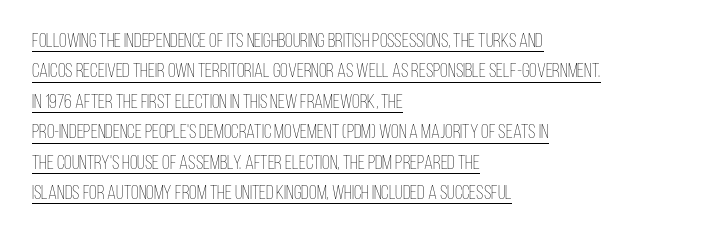
The horizontal fit of the characters is conventional and even. The leading is moderate, giving the passage an even texture. These glyphs show unthickened strokes, regular width or finer. Compared with a centered layout, this one pins lines to the left instead. A typesetter would mark this as roman, not italic. Is there an underline? Yes — a line sits under the letters.
